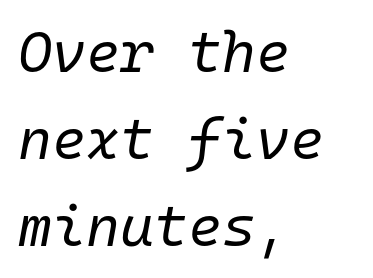
The image shows 58 px regular-weight type, italic (leaning right), monospaced; set left-aligned, normal line spacing (1.5x), normal letter spacing, not underlined; low stroke contrast and a medium x-height.
